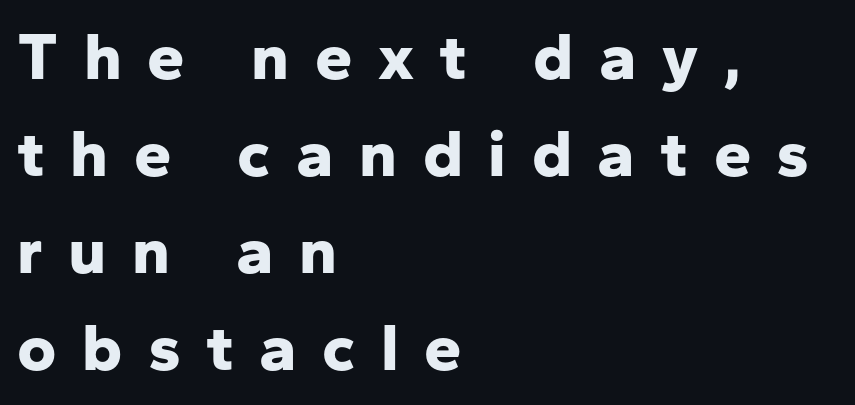
The paragraph shown leans on its left margin. The rendering uses a moderate line-height, typical for paragraphs. The typeface chosen for these lines omits serifs. You can tell it's not italic because the verticals are truly vertical. You'd pick this weight for a headline — it's a proper bold.
